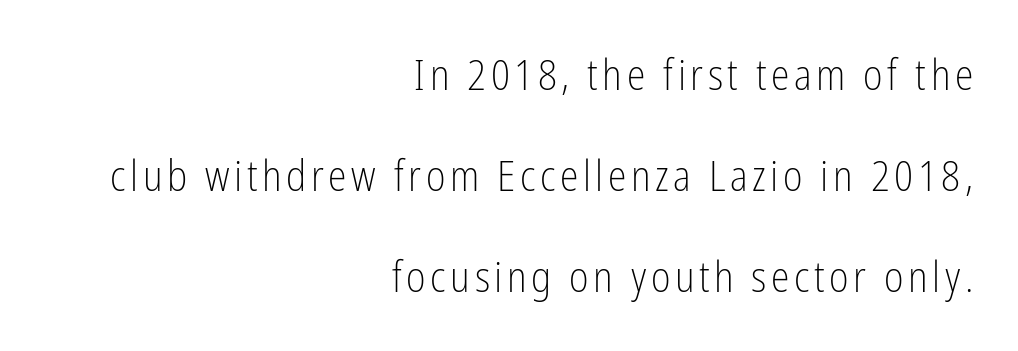
Q: Is the text bold? A: No.
Q: Is the text italic (slanted)? A: No, it is upright.
Q: Is the typeface a serif or a sans-serif typeface? A: Sans-serif.
Q: Is the text underlined? A: No.
Q: How is the paragraph aligned? A: Right-aligned.
Q: Is the spacing between lines tight, normal or loose? A: Loose.
Q: Width (condensed, normal, or wide)? A: Condensed.
Q: Stroke contrast? A: Low.
Q: x-height? A: Medium.
Q: Monospaced? A: No.
